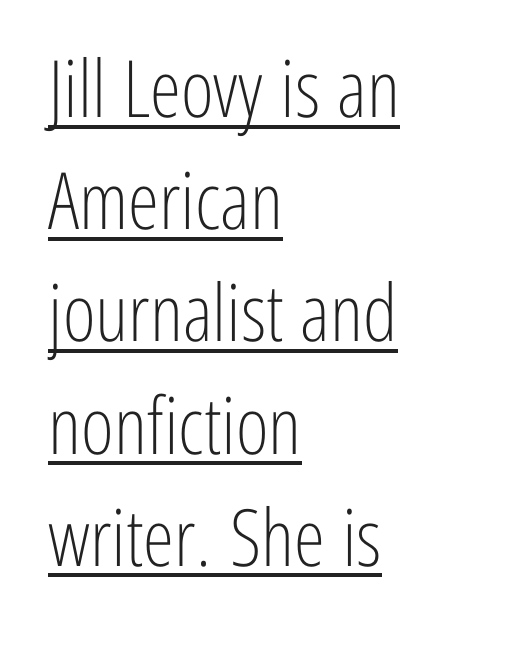
Posture: straight, roman, zero tilt. Compared with undecorated copy, this sample adds a rule below the words. Is this a sans? Yes — the strokes have no serifs. These lines stack with their left ends in a neat column. Leading matches the norm, producing a regular column. The passage shown has conventional tracking throughout.
